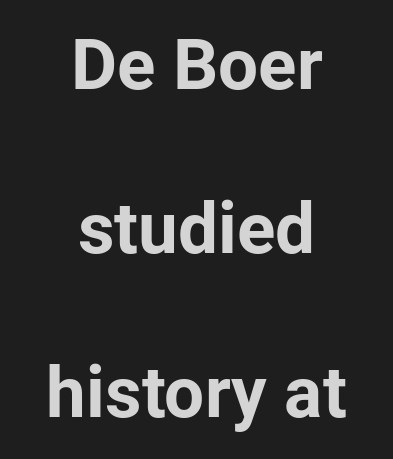
Q: Is the text bold? A: Yes.
Q: Is the text italic (slanted)? A: No, it is upright.
Q: Is the typeface a serif or a sans-serif typeface? A: Sans-serif.
Q: Is the text underlined? A: No.
Q: How is the paragraph aligned? A: Centered.
Q: Is the spacing between letters normal or unusually wide? A: Normal.
Q: Is the spacing between lines tight, normal or loose? A: Loose.
Q: Width (condensed, normal, or wide)? A: Normal.
Q: Stroke contrast? A: Low.
Q: x-height? A: Medium.
Q: Monospaced? A: No.
